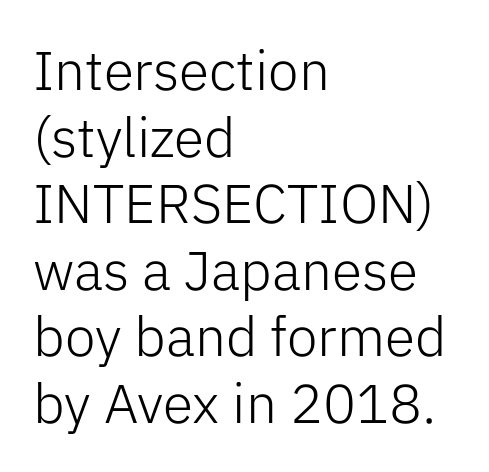
Q: Is the text bold? A: No.
Q: Is the text italic (slanted)? A: No, it is upright.
Q: Is the typeface a serif or a sans-serif typeface? A: Sans-serif.
Q: Is the text underlined? A: No.
Q: How is the paragraph aligned? A: Left-aligned.
Q: Is the spacing between letters normal or unusually wide? A: Normal.
Q: Width (condensed, normal, or wide)? A: Normal.
Q: Stroke contrast? A: Low.
Q: x-height? A: Medium.
Q: Monospaced? A: No.
